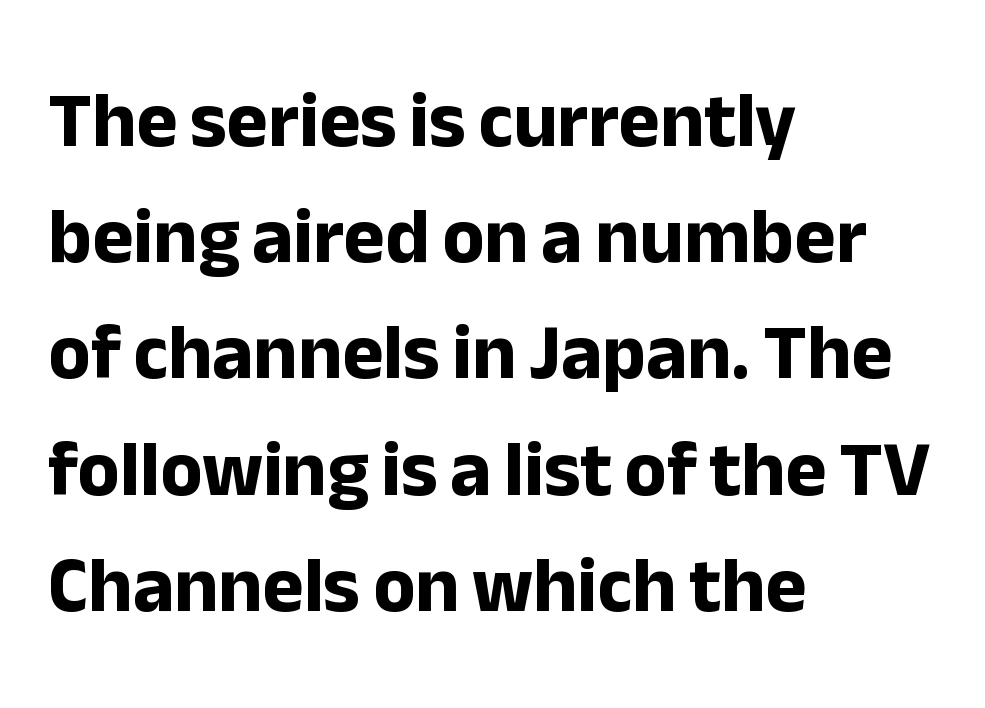
The image shows 78 px bold sans-serif type, upright; set left-aligned, normal line spacing (1.49x), normal letter spacing, not underlined; low stroke contrast and a medium x-height.
